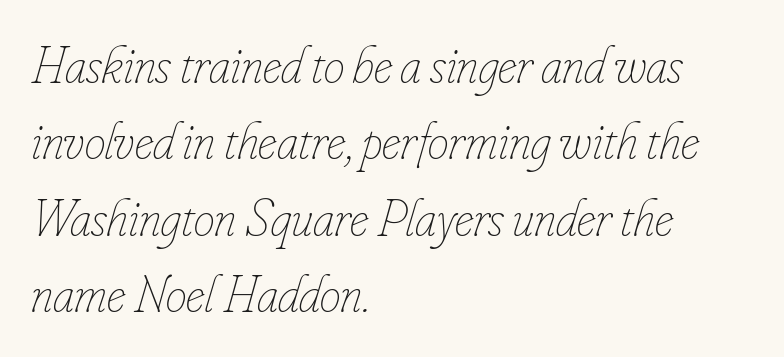
Q: Is the text bold? A: No.
Q: Is the text italic (slanted)? A: Yes, it leans right by about 16 degrees.
Q: Is the text underlined? A: No.
Q: How is the paragraph aligned? A: Left-aligned.
Q: Is the spacing between letters normal or unusually wide? A: Normal.
Q: Is the spacing between lines tight, normal or loose? A: Normal.
Q: Width (condensed, normal, or wide)? A: Condensed.
Q: Stroke contrast? A: Low.
Q: x-height? A: Small.
Q: Monospaced? A: No.
